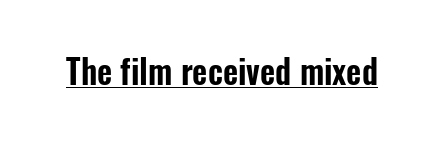
{"serif": "no", "italic": "no", "width": "condensed", "stroke_contrast": "low", "x_height": "medium", "monospaced": "no", "underline": "yes", "letter_spacing": "normal", "letter_spacing_em": 0.0, "glyph_px": 33}
